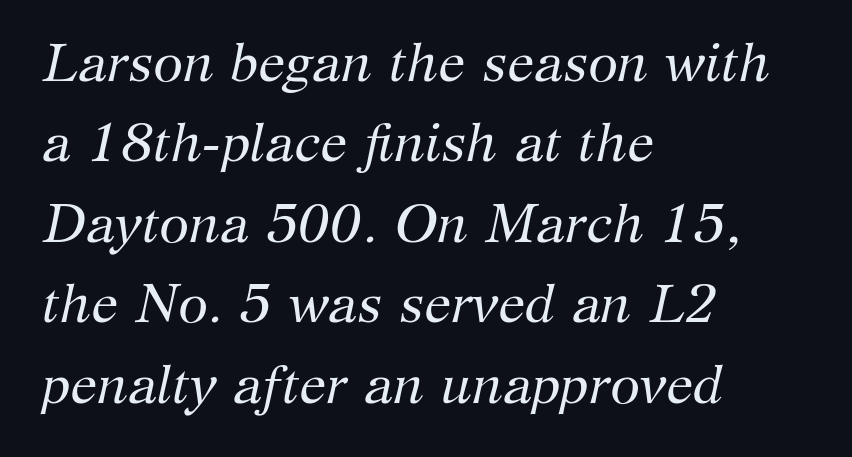
Underline: absent. Serif or sans? Serif — the stroke terminals have little feet. Which margin do the lines hug? The left one — the right edge is uneven. Looks like regular typesetting: each glyph gets only the width it needs. Unbolded letterforms with no extra heft. Emphasis-style slanted type is in use.
